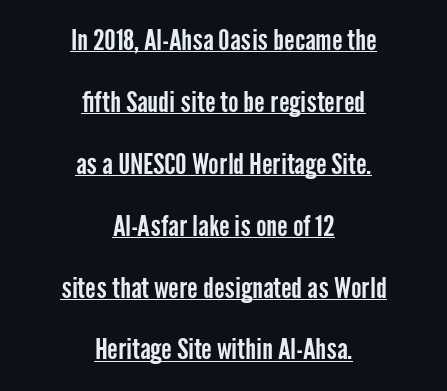
Underlining? Definitely there. The glyphs in this specimen are sans serif. The type is set solid horizontally, with unmodified tracking. Note the varied advance widths — an 'i' is clearly narrower than an 'm'.
